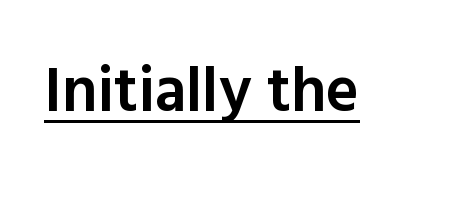
{"serif": "no", "italic": "no", "bold": "semi", "weight": "semibold", "width": "normal", "x_height": "medium", "monospaced": "no", "underline": "yes", "letter_spacing": "normal", "letter_spacing_em": 0.0, "glyph_px": 63}
